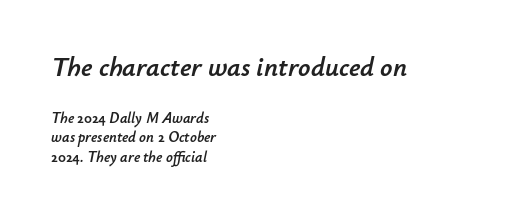
{"italic": "yes", "lean": "right", "slant_degrees": 12, "underline": "no", "align": "left", "line_spacing": "normal", "line_spacing_ratio": 1.33, "letter_spacing": "normal", "letter_spacing_em": 0.0, "larger_block": "first", "size_ratio": 1.8, "glyph_px": 27}
